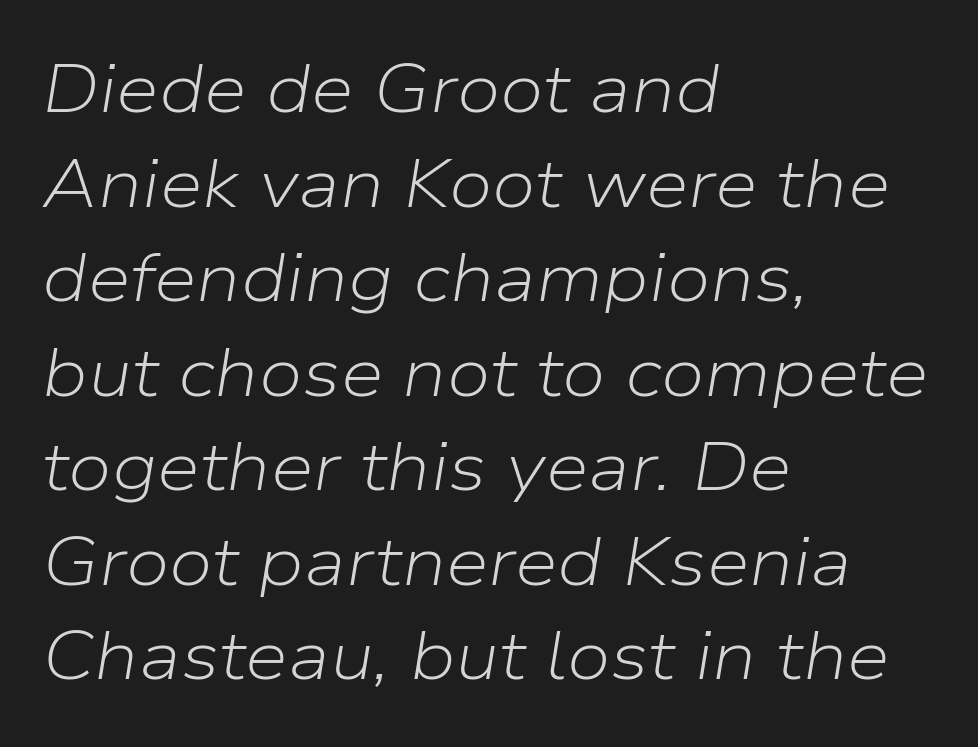
The image shows 69 px light type, italic (leaning right); set left-aligned, normal line spacing (1.37x), normal letter spacing, not underlined; low stroke contrast and a medium x-height.
